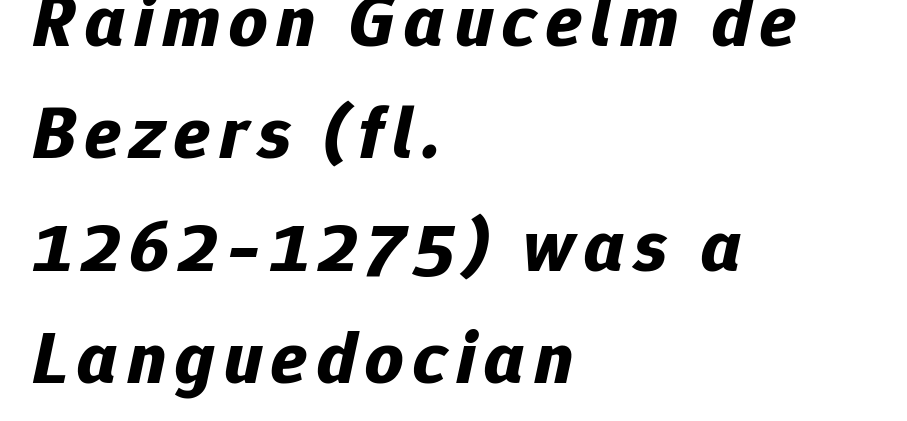
The image shows 74 px bold type, italic (leaning right); set left-aligned, normal line spacing (1.52x), not underlined; low stroke contrast and a medium x-height.
